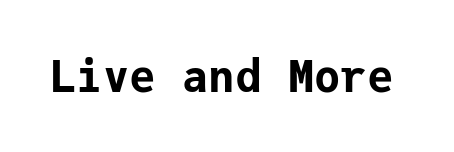
The image shows 44 px bold sans-serif type, upright, monospaced; set normal letter spacing, not underlined; low stroke contrast and a medium x-height.
